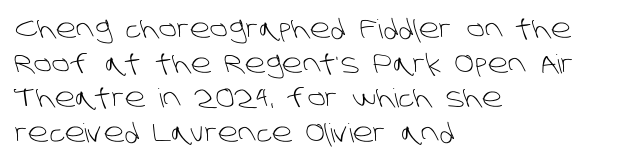
Q: Is the text bold? A: No.
Q: Is the text underlined? A: No.
Q: How is the paragraph aligned? A: Left-aligned.
Q: Is the spacing between letters normal or unusually wide? A: Normal.
Q: Is the spacing between lines tight, normal or loose? A: Normal.
